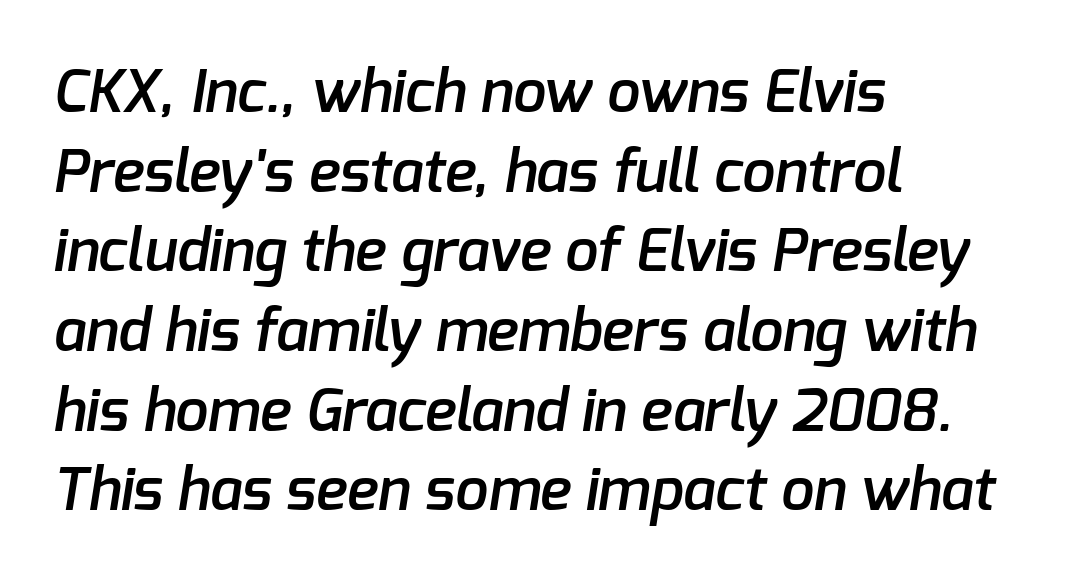
Q: Is the text bold? A: Semi-bold.
Q: Is the typeface a serif or a sans-serif typeface? A: Sans-serif.
Q: Is the text underlined? A: No.
Q: How is the paragraph aligned? A: Left-aligned.
Q: Is the spacing between letters normal or unusually wide? A: Normal.
Q: Is the spacing between lines tight, normal or loose? A: Normal.
Q: Width (condensed, normal, or wide)? A: Normal.
Q: Stroke contrast? A: Low.
Q: x-height? A: Medium.
Q: Monospaced? A: No.
